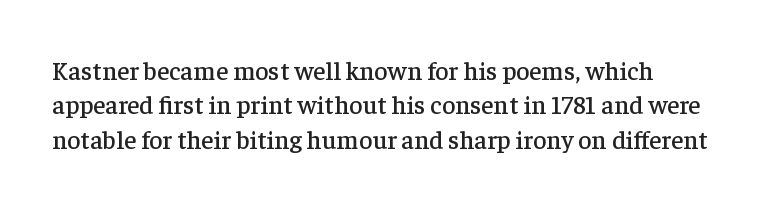
Here the glyphs are tracked normally, forming tight word shapes. Notice how the passage keeps a crisp vertical edge on the left only. A normal amount of white space separates one row of letters from the next. The string is rendered with underlining switched off.
